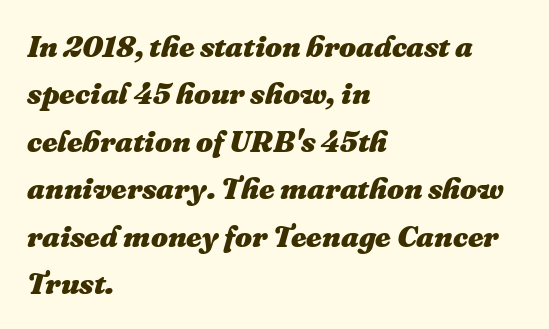
Q: Is the text bold? A: Yes.
Q: Is the text italic (slanted)? A: Yes, it leans right by about 16 degrees.
Q: Is the text underlined? A: No.
Q: How is the paragraph aligned? A: Left-aligned.
Q: Is the spacing between letters normal or unusually wide? A: Normal.
Q: Is the spacing between lines tight, normal or loose? A: Normal.
Q: Width (condensed, normal, or wide)? A: Normal.
Q: Stroke contrast? A: Medium.
Q: x-height? A: Medium.
Q: Monospaced? A: No.
